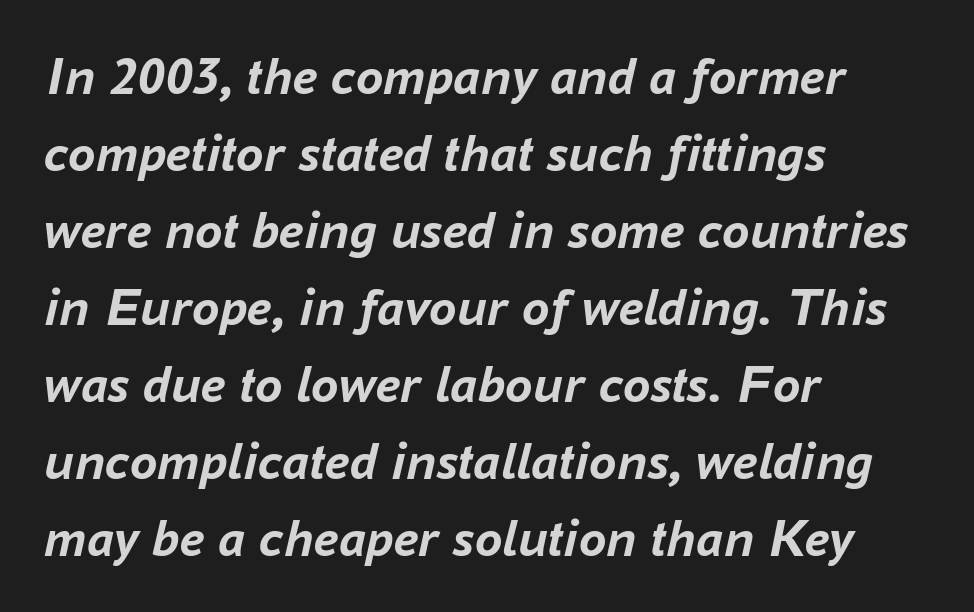
Honestly, the row spacing looks completely unremarkable. A typesetter would call this proportional, since set widths differ per character. The compositor pushed each line to the left boundary. A full-strength bold gives these letters their thick strokes. You could call the tracking neutral — neither tight nor loose.
